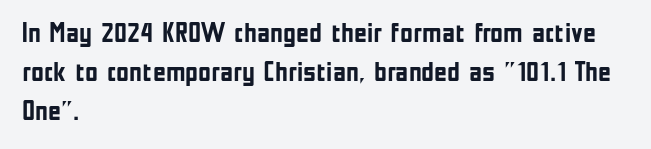
The letters advance in unequal steps, a hallmark of proportional type. Thick stems and heavy bowls — unmistakably bold. Vertical spacing — default. Horizontal alignment here is leftward, the default for most running prose. No extra tracking has been applied to these lines.
